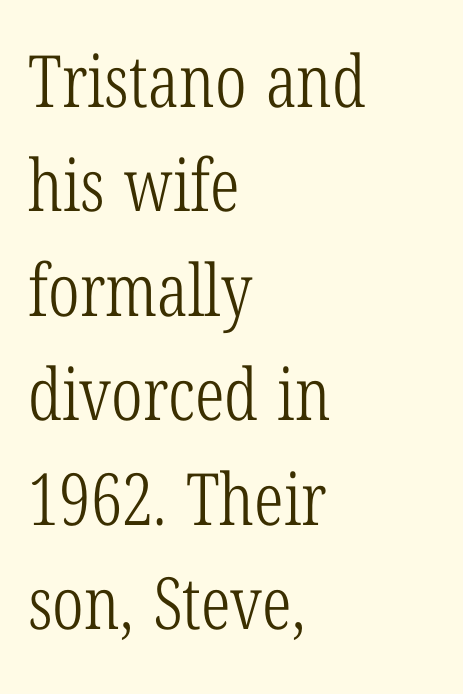
Q: Is the text bold? A: No.
Q: Is the text italic (slanted)? A: No, it is upright.
Q: Is the typeface a serif or a sans-serif typeface? A: Serif.
Q: Is the text underlined? A: No.
Q: How is the paragraph aligned? A: Left-aligned.
Q: Is the spacing between letters normal or unusually wide? A: Normal.
Q: Is the spacing between lines tight, normal or loose? A: Normal.
Q: Width (condensed, normal, or wide)? A: Condensed.
Q: Stroke contrast? A: Low.
Q: x-height? A: Medium.
Q: Monospaced? A: No.
